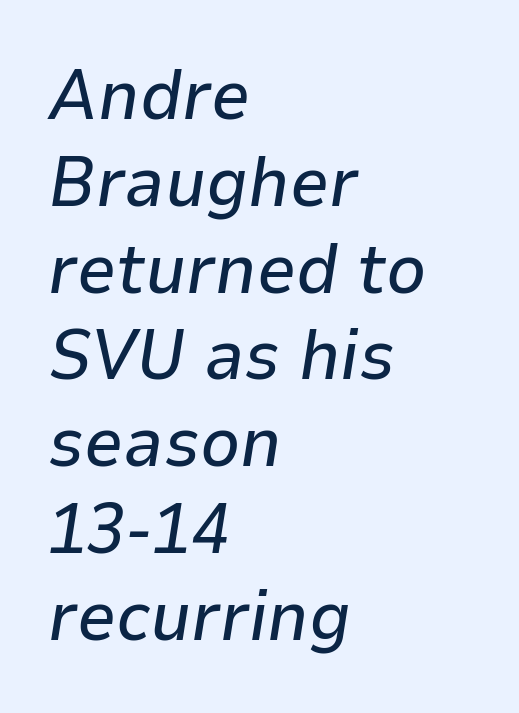
You could not count columns in this text — the font is proportionally spaced. The passage shown has conventional tracking throughout. The face used here has a pronounced slope to its letters. Short and long lines alike share a common starting point at left. The space directly below the letters is spotless.
